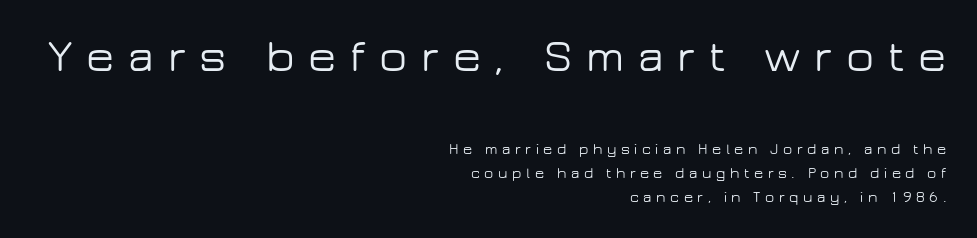
{"serif": "no", "italic": "no", "width": "wide", "stroke_contrast": "low", "x_height": "medium", "monospaced": "no", "underline": "no", "align": "right", "line_spacing": "normal", "line_spacing_ratio": 1.6, "letter_spacing": "wide", "letter_spacing_em": 0.3, "larger_block": "first", "size_ratio": 3.07, "glyph_px": 46}
